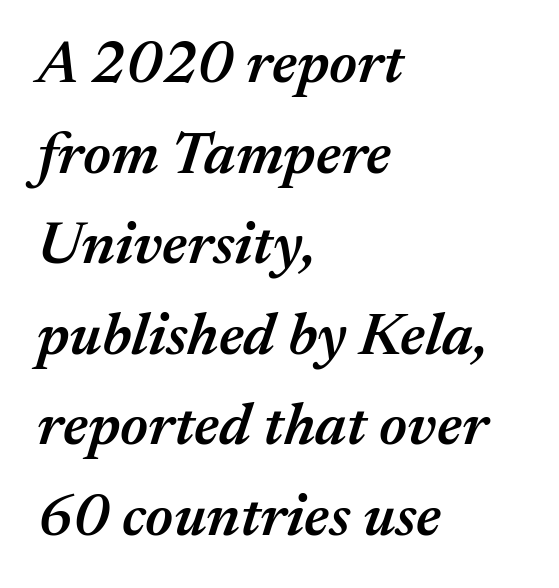
Q: Is the text bold? A: Semi-bold.
Q: Is the text italic (slanted)? A: Yes, it leans right by about 17 degrees.
Q: Is the text underlined? A: No.
Q: How is the paragraph aligned? A: Left-aligned.
Q: Is the spacing between letters normal or unusually wide? A: Normal.
Q: Is the spacing between lines tight, normal or loose? A: Normal.
Q: Width (condensed, normal, or wide)? A: Normal.
Q: Stroke contrast? A: Medium.
Q: x-height? A: Medium.
Q: Monospaced? A: No.
